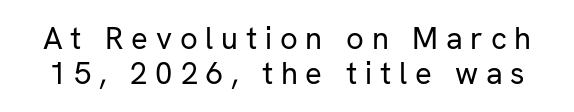
The image shows 31 px regular-weight sans-serif type, upright; set tight line spacing (1.12x), unusually wide letter spacing (+0.25 em), not underlined; low stroke contrast and a medium x-height.
